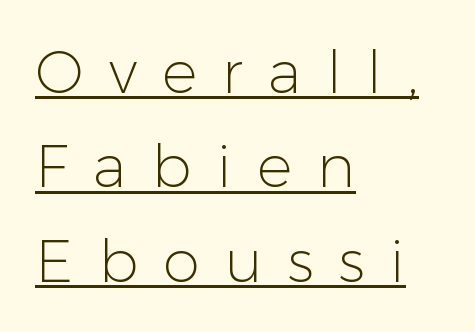
Characters follow at a spacing far wider than the type designer built in. The letters stand upright; this is a roman face. The paragraph shown leans on its left margin. Leading matches the norm, producing a regular column.
